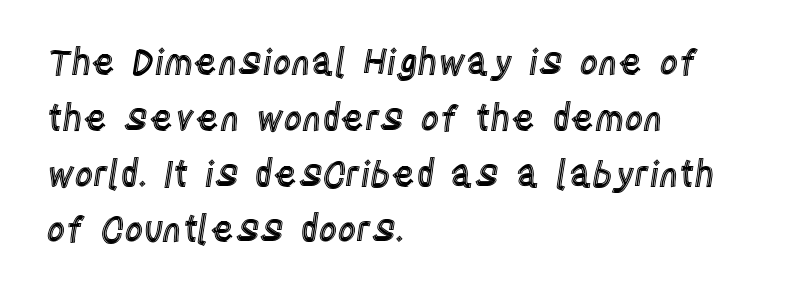
Q: Is the text italic (slanted)? A: Yes.
Q: Is the text underlined? A: No.
Q: How is the paragraph aligned? A: Left-aligned.
Q: Is the spacing between letters normal or unusually wide? A: Normal.
Q: Is the spacing between lines tight, normal or loose? A: Normal.
Q: Width (condensed, normal, or wide)? A: Condensed.
Q: x-height? A: Large.
Q: Monospaced? A: No.
